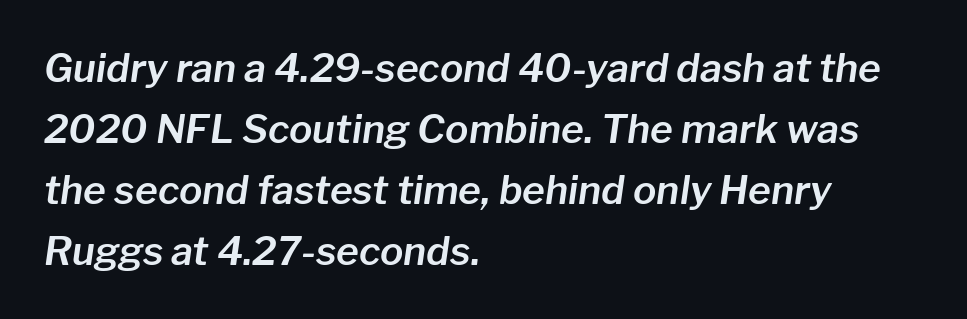
Anything drawn beneath the words? Only blank space. The typesetter chose a ragged-right arrangement here. Caption: standard tracking, unaltered. In terms of leading, this rendering sits right in the middle. Is the type slanted? Yes — the strokes lean at a clear angle.
